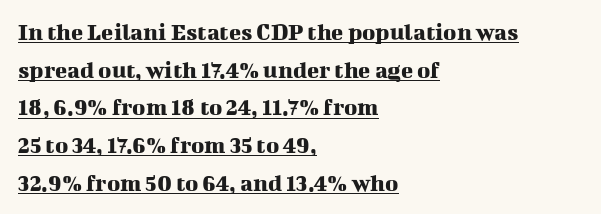
The image shows 25 px text type, upright; set left-aligned, normal line spacing (1.51x), normal letter spacing, underlined.
